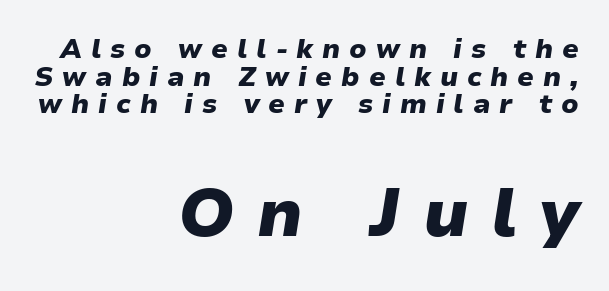
Q: Is the text bold? A: Yes.
Q: Is the text italic (slanted)? A: Yes, it leans right by about 9 degrees.
Q: Is the text underlined? A: No.
Q: How is the paragraph aligned? A: Right-aligned.
Q: Is the spacing between letters normal or unusually wide? A: Unusually wide.
Q: Is the spacing between lines tight, normal or loose? A: Tight.
Q: Which block of text is set in a larger size, the first (top) or the second (bottom)? A: The second (bottom) one.
Q: Width (condensed, normal, or wide)? A: Normal.
Q: Stroke contrast? A: Low.
Q: x-height? A: Medium.
Q: Monospaced? A: No.
